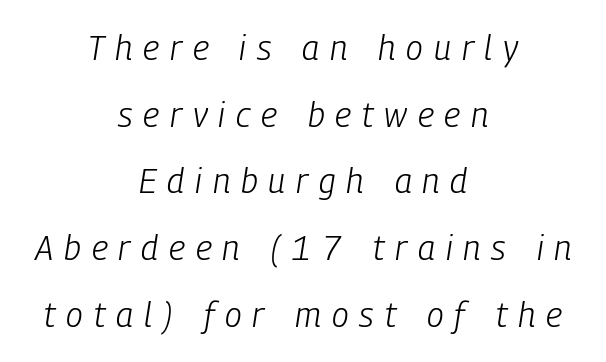
Q: Is the text bold? A: No.
Q: Is the text italic (slanted)? A: Yes, it leans right by about 9 degrees.
Q: Is the text underlined? A: No.
Q: How is the paragraph aligned? A: Centered.
Q: Is the spacing between letters normal or unusually wide? A: Unusually wide.
Q: Is the spacing between lines tight, normal or loose? A: Loose.
Q: Width (condensed, normal, or wide)? A: Condensed.
Q: Stroke contrast? A: Low.
Q: x-height? A: Medium.
Q: Monospaced? A: No.
